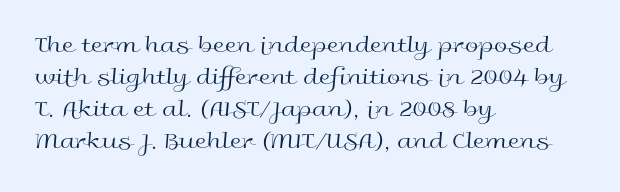
The strip under each line holds only bare page. You could call the tracking neutral — neither tight nor loose. Where is the straight margin? On the left. Upright lettering throughout. The weight tops out at a normal text grade.
